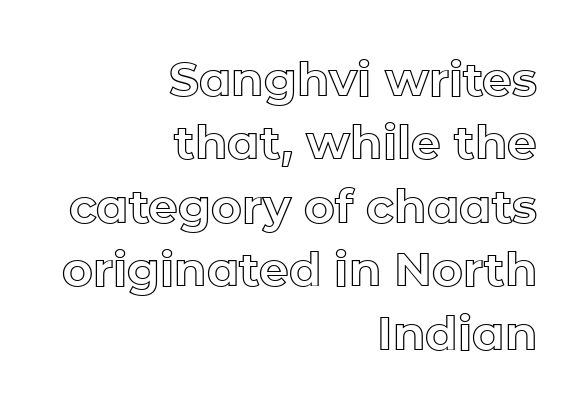
{"italic": "no", "width": "normal", "x_height": "medium", "monospaced": "no", "underline": "no", "align": "right", "line_spacing": "normal", "line_spacing_ratio": 1.35, "letter_spacing": "normal", "letter_spacing_em": 0.0, "glyph_px": 47}
